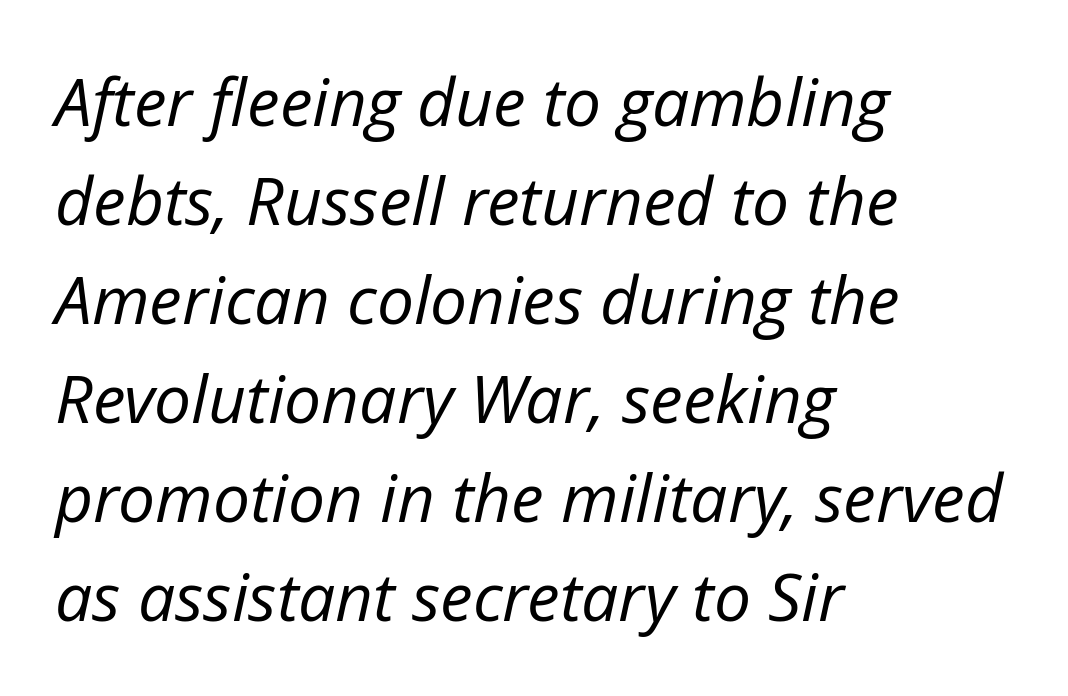
{"italic": "yes", "lean": "right", "slant_degrees": 12, "bold": "no", "weight": "regular", "width": "normal", "stroke_contrast": "low", "x_height": "medium", "monospaced": "no", "underline": "no", "align": "left", "line_spacing": "normal", "line_spacing_ratio": 1.5, "letter_spacing": "normal", "letter_spacing_em": 0.0, "glyph_px": 66}
